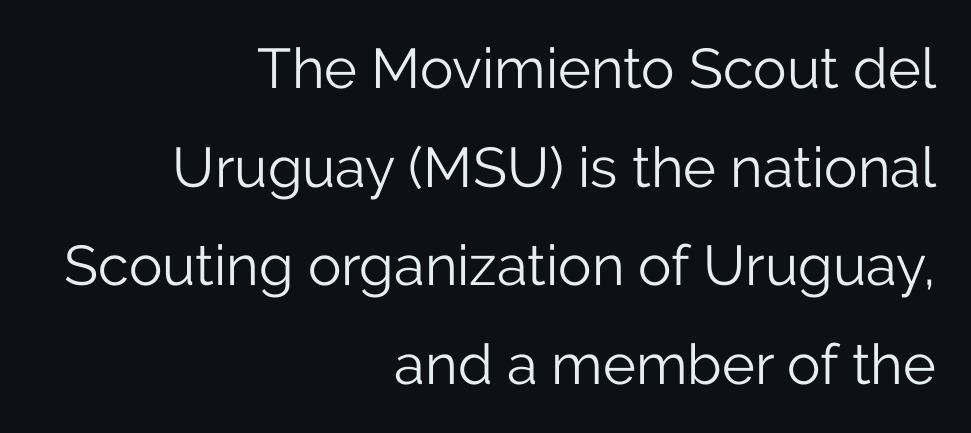
The image shows 56 px light sans-serif type, upright; set right-aligned, line spacing 1.76x, normal letter spacing, not underlined; low stroke contrast and a medium x-height.
